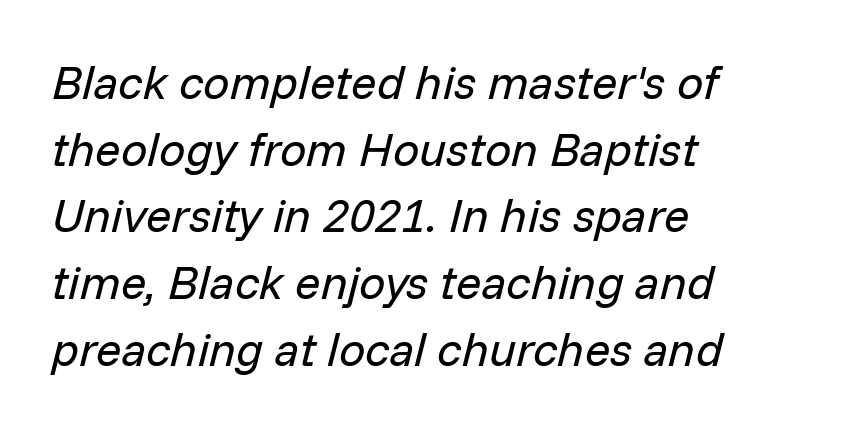
The image shows 47 px regular-weight type, italic (leaning right); set left-aligned, normal line spacing (1.42x), normal letter spacing, not underlined; low stroke contrast and a medium x-height.
